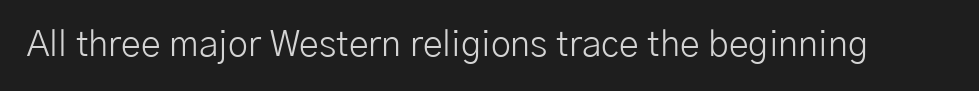
Q: Is the text bold? A: No.
Q: Is the text italic (slanted)? A: No, it is upright.
Q: Is the typeface a serif or a sans-serif typeface? A: Sans-serif.
Q: Is the text underlined? A: No.
Q: Is the spacing between letters normal or unusually wide? A: Normal.
Q: Width (condensed, normal, or wide)? A: Normal.
Q: Stroke contrast? A: Low.
Q: x-height? A: Medium.
Q: Monospaced? A: No.
